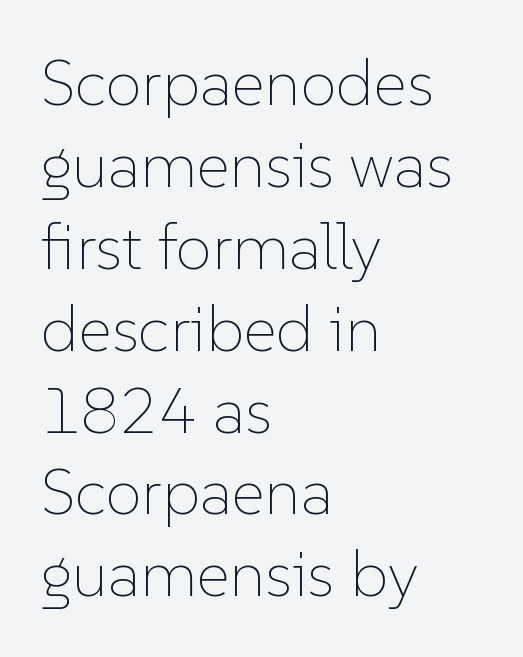
Q: Is the text bold? A: No.
Q: Is the text italic (slanted)? A: No, it is upright.
Q: Is the text underlined? A: No.
Q: How is the paragraph aligned? A: Left-aligned.
Q: Is the spacing between letters normal or unusually wide? A: Normal.
Q: Is the spacing between lines tight, normal or loose? A: Normal.
Q: Width (condensed, normal, or wide)? A: Normal.
Q: Stroke contrast? A: Low.
Q: x-height? A: Medium.
Q: Monospaced? A: No.
